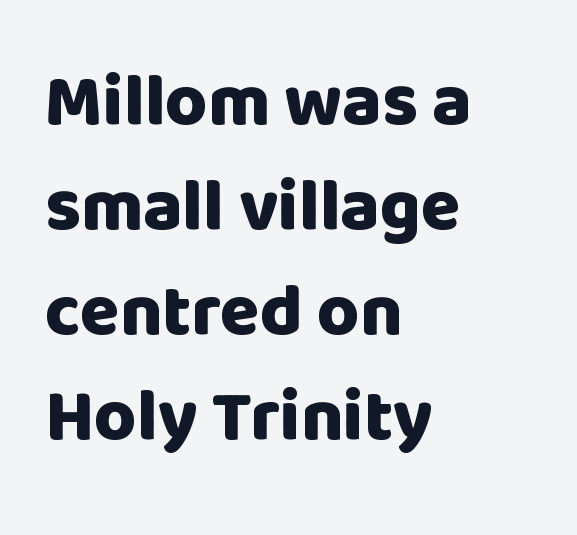
{"serif": "no", "italic": "no", "bold": "yes", "weight": "heavy", "width": "normal", "stroke_contrast": "low", "x_height": "large", "monospaced": "no", "underline": "no", "align": "left", "line_spacing": "normal", "line_spacing_ratio": 1.44, "letter_spacing": "normal", "letter_spacing_em": 0.0, "glyph_px": 73}
